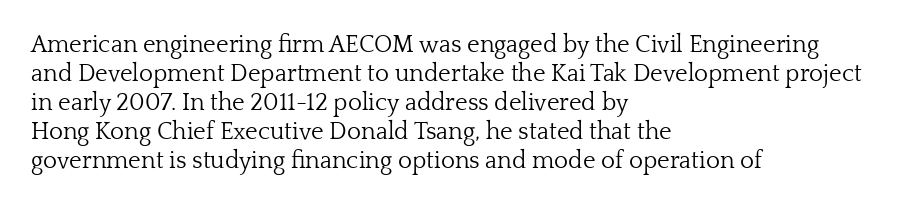
The image shows 24 px text type, upright; set left-aligned, line spacing 1.21x, normal letter spacing, not underlined.
